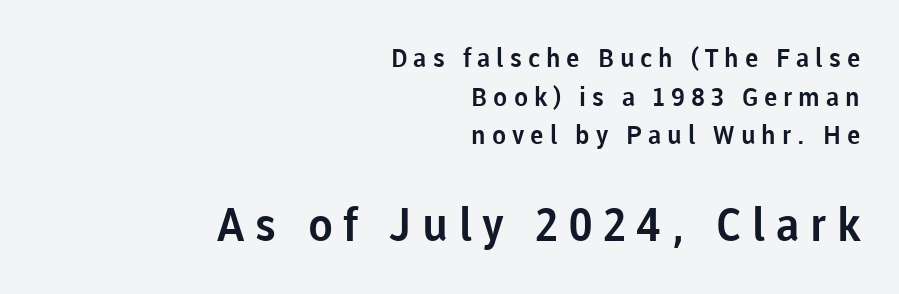
The image shows 46 px sans-serif type, upright; set right-aligned, normal line spacing (1.49x), unusually wide letter spacing (+0.23 em), not underlined; the second (bottom) block is 1.77x larger; low stroke contrast and a medium x-height.
